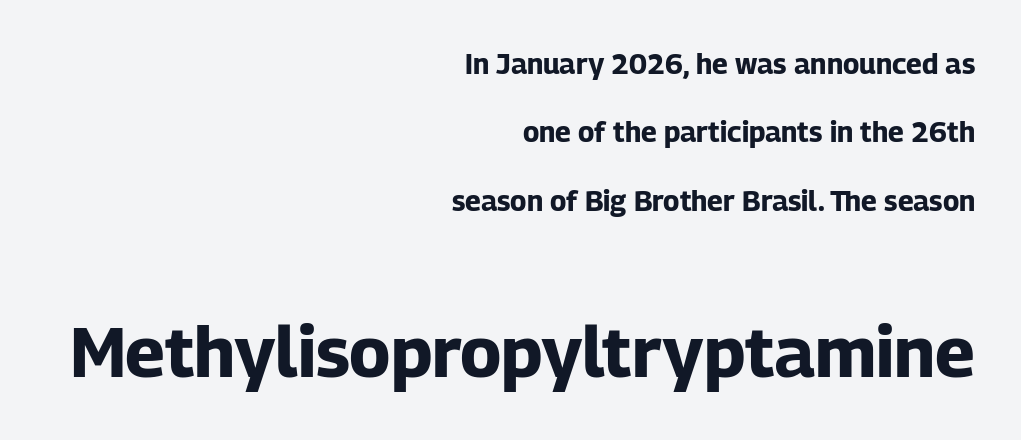
{"serif": "no", "italic": "no", "bold": "yes", "weight": "bold", "width": "normal", "stroke_contrast": "low", "x_height": "medium", "monospaced": "no", "underline": "no", "align": "right", "line_spacing": "loose", "line_spacing_ratio": 2.44, "letter_spacing": "normal", "letter_spacing_em": 0.0, "larger_block": "second", "size_ratio": 2.54, "glyph_px": 71}
